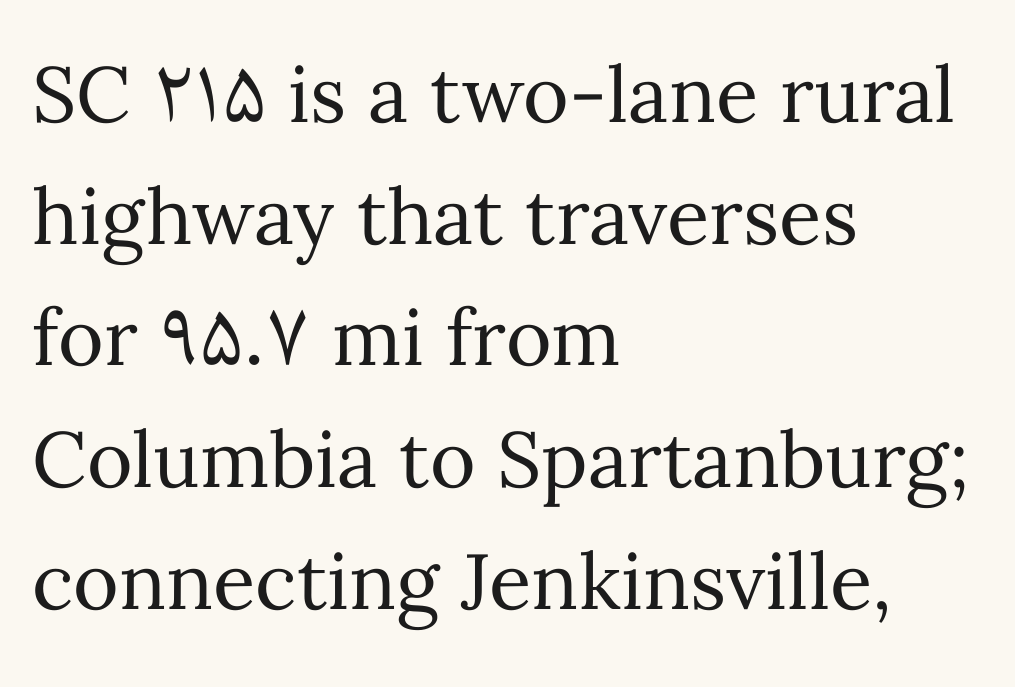
{"italic": "no", "bold": "no", "weight": "regular", "width": "normal", "stroke_contrast": "medium", "x_height": "medium", "monospaced": "no", "underline": "no", "align": "left", "line_spacing": "normal", "line_spacing_ratio": 1.56, "letter_spacing": "normal", "letter_spacing_em": 0.0, "glyph_px": 78}
